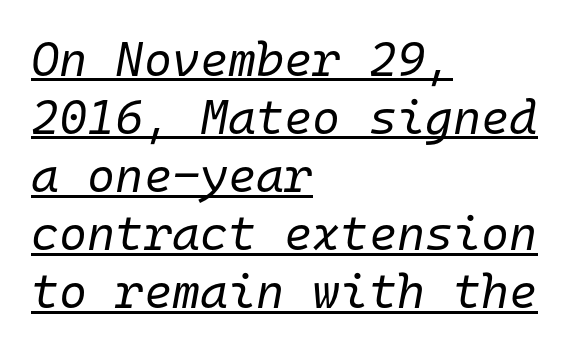
{"italic": "yes", "lean": "right", "slant_degrees": 10, "bold": "no", "weight": "regular", "width": "normal", "stroke_contrast": "low", "x_height": "medium", "monospaced": "yes", "underline": "yes", "align": "left", "line_spacing_ratio": 1.21, "letter_spacing": "normal", "letter_spacing_em": 0.0, "glyph_px": 48}
